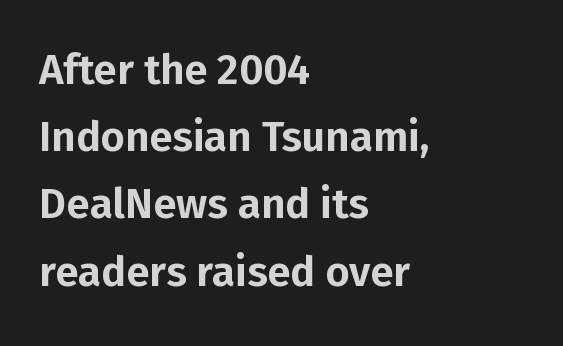
The image shows 42 px sans-serif type, upright; set left-aligned, normal line spacing (1.6x), normal letter spacing, not underlined; low stroke contrast and a medium x-height.
